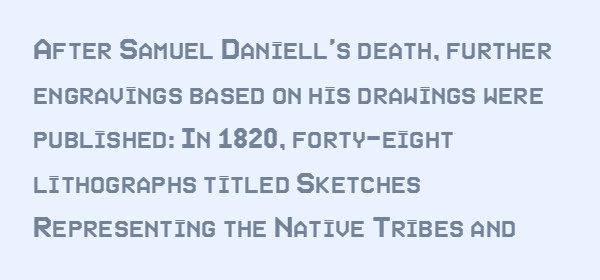
Q: Is the text italic (slanted)? A: No, it is upright.
Q: Is the text underlined? A: No.
Q: How is the paragraph aligned? A: Left-aligned.
Q: Is the spacing between letters normal or unusually wide? A: Normal.
Q: Is the spacing between lines tight, normal or loose? A: Normal.
Q: Width (condensed, normal, or wide)? A: Condensed.
Q: x-height? A: Large.
Q: Monospaced? A: No.
